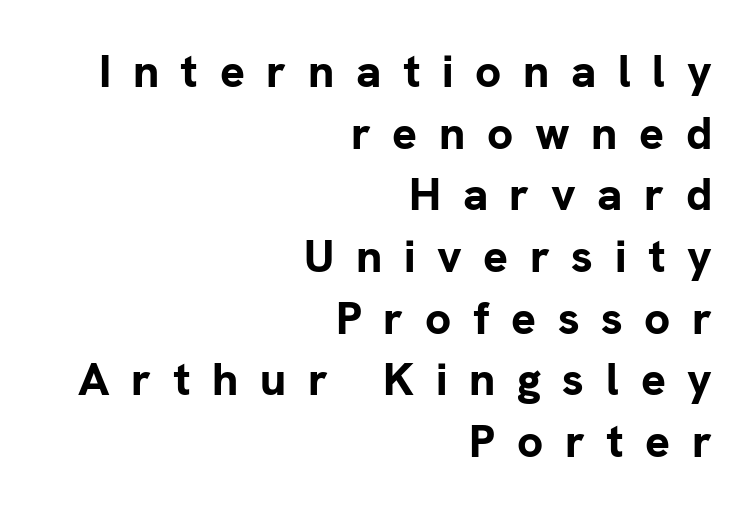
{"serif": "no", "italic": "no", "bold": "yes", "weight": "bold", "width": "normal", "stroke_contrast": "low", "x_height": "medium", "monospaced": "no", "underline": "no", "align": "right", "line_spacing": "normal", "line_spacing_ratio": 1.34, "letter_spacing": "wide", "letter_spacing_em": 0.47, "glyph_px": 46}
